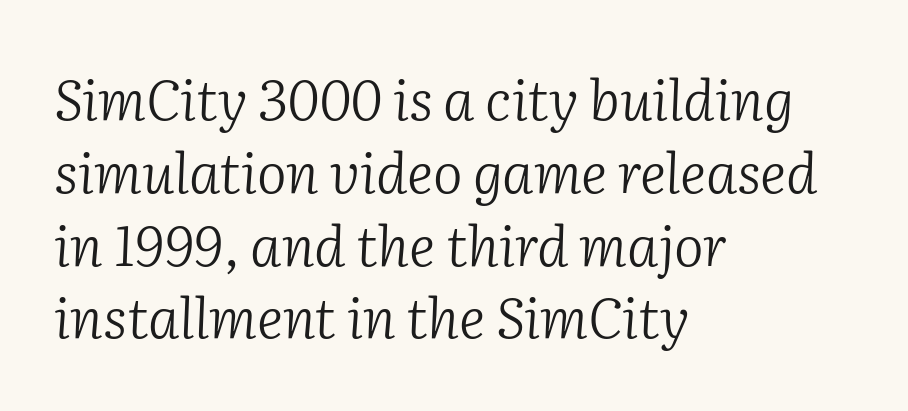
The image shows 56 px light serif type, italic (leaning right); set left-aligned, normal line spacing (1.3x), normal letter spacing, not underlined; low stroke contrast and a medium x-height.
